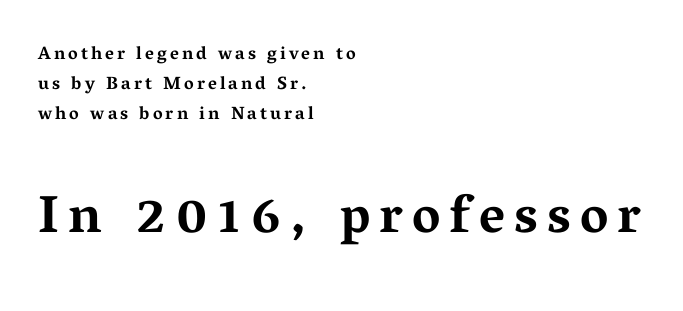
The image shows 53 px bold, wide serif type, upright; set left-aligned, normal line spacing (1.67x), not underlined; the second (bottom) block is 2.94x larger; medium stroke contrast and a medium x-height.
